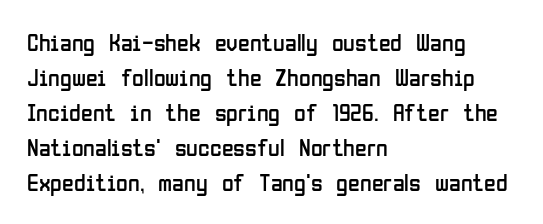
Q: Is the text bold? A: No.
Q: Is the text italic (slanted)? A: No, it is upright.
Q: Is the text underlined? A: No.
Q: How is the paragraph aligned? A: Left-aligned.
Q: Is the spacing between letters normal or unusually wide? A: Normal.
Q: Is the spacing between lines tight, normal or loose? A: Normal.
